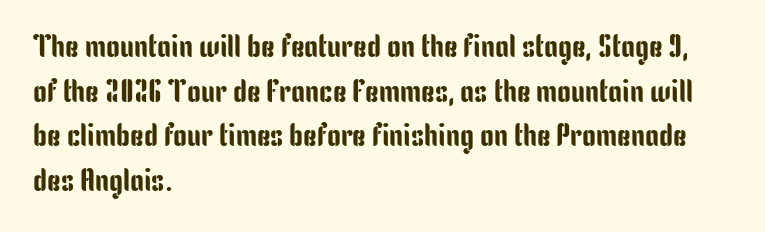
Glyph-to-glyph distance matches everyday printed text. The typography opts for an upright posture over an oblique one. The passage is arranged the way most books set body copy — flush left. Do the characters align in a grid? No, the font is proportional.
